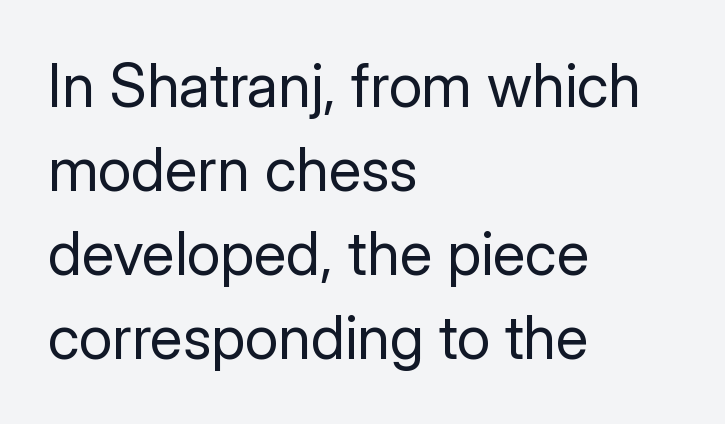
Vertical stems look standard width or narrower in stroke. The passage shown is typed in a proportional face where columns would drift. The space beneath each line is pristine and unruled. Does the leading feel generous? No, just average. The designer went with a sans here, leaving each stem footless. The letterforms sit shoulder to shoulder at normal distance.
